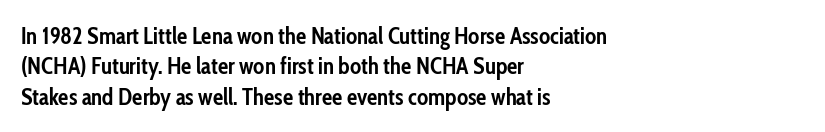
The image shows 23 px bold type, upright; set left-aligned, normal line spacing (1.32x), normal letter spacing, not underlined.
